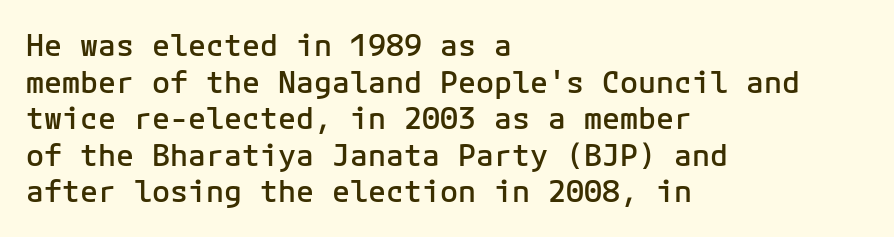
Q: Is the text bold? A: Semi-bold.
Q: Is the text italic (slanted)? A: No, it is upright.
Q: Is the typeface a serif or a sans-serif typeface? A: Sans-serif.
Q: Is the text underlined? A: No.
Q: How is the paragraph aligned? A: Left-aligned.
Q: Is the spacing between letters normal or unusually wide? A: Normal.
Q: Width (condensed, normal, or wide)? A: Normal.
Q: Stroke contrast? A: Low.
Q: x-height? A: Medium.
